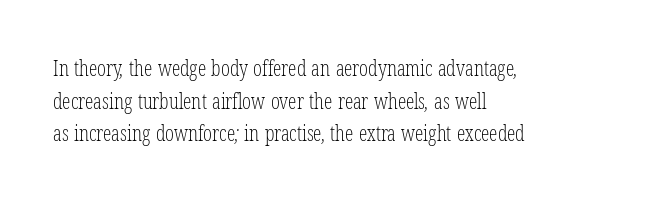
Q: Is the text bold? A: No.
Q: Is the text underlined? A: No.
Q: How is the paragraph aligned? A: Left-aligned.
Q: Is the spacing between letters normal or unusually wide? A: Normal.
Q: Is the spacing between lines tight, normal or loose? A: Normal.
